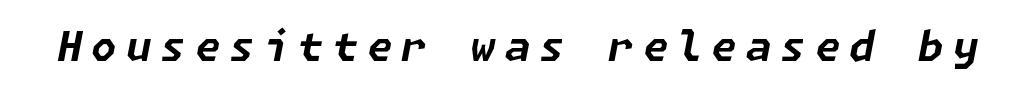
Q: Is the text bold? A: Yes.
Q: Is the text italic (slanted)? A: Yes, it leans right by about 11 degrees.
Q: Is the text underlined? A: No.
Q: Is the spacing between letters normal or unusually wide? A: Unusually wide.
Q: Width (condensed, normal, or wide)? A: Normal.
Q: Stroke contrast? A: Low.
Q: x-height? A: Medium.
